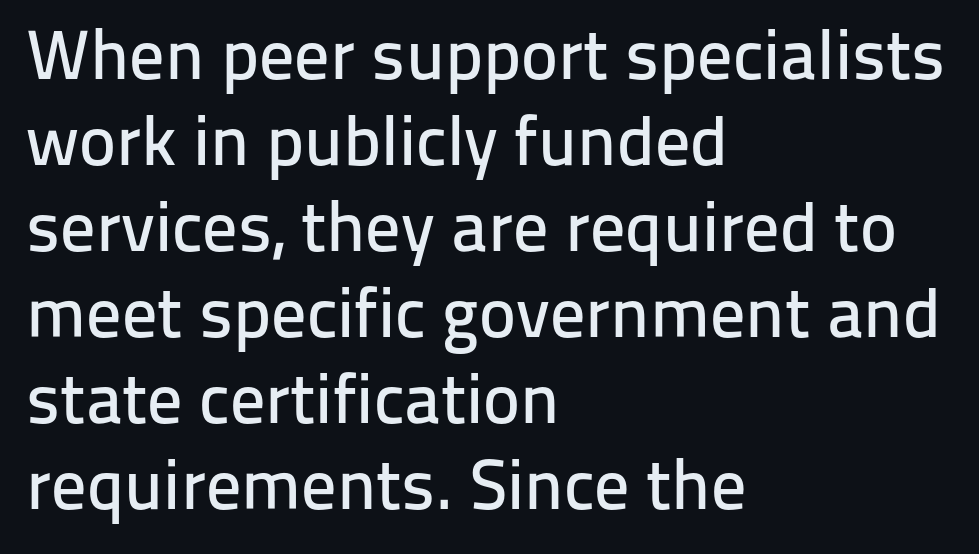
Q: Is the text italic (slanted)? A: No, it is upright.
Q: Is the typeface a serif or a sans-serif typeface? A: Sans-serif.
Q: Is the text underlined? A: No.
Q: How is the paragraph aligned? A: Left-aligned.
Q: Is the spacing between letters normal or unusually wide? A: Normal.
Q: Width (condensed, normal, or wide)? A: Normal.
Q: Stroke contrast? A: Low.
Q: x-height? A: Medium.
Q: Monospaced? A: No.
